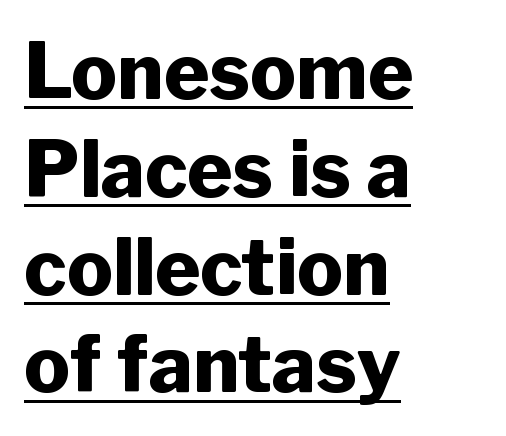
Heft: maximum for text — a bold. Quick note: not italic, upright. A typesetter would label this face a sans. The tracking reads as untouched default to a designer's eye. These lines stack with their left ends in a neat column.
